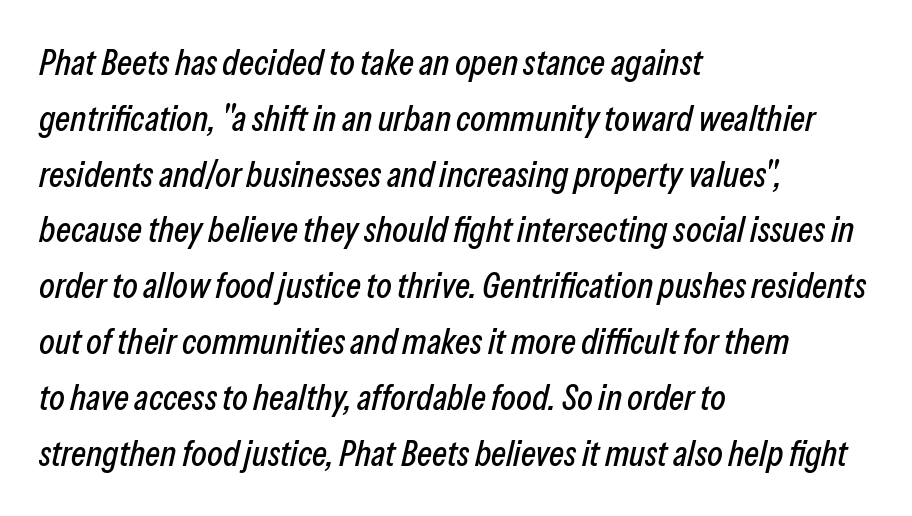
{"italic": "yes", "lean": "right", "slant_degrees": 13, "width": "condensed", "stroke_contrast": "low", "x_height": "medium", "monospaced": "no", "underline": "no", "align": "left", "line_spacing": "normal", "line_spacing_ratio": 1.55, "letter_spacing": "normal", "letter_spacing_em": 0.0, "glyph_px": 36}
